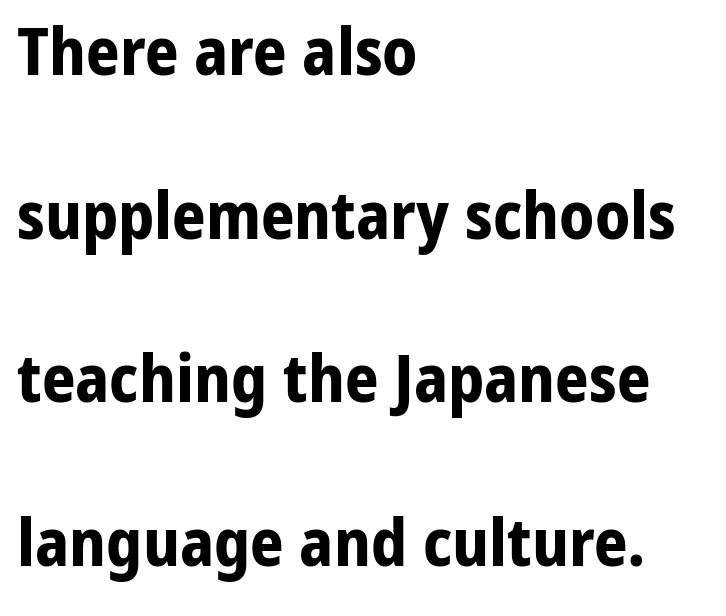
These lines are rendered in a variable-pitch font. It's the straight-up-and-down kind of type. In terms of letterspacing, this is plain default setting. The foot of each line stays bare and open. The rendering uses a bold face; every stroke is thick and dark. This block would shrink considerably if given ordinary leading; it's expanded now.
